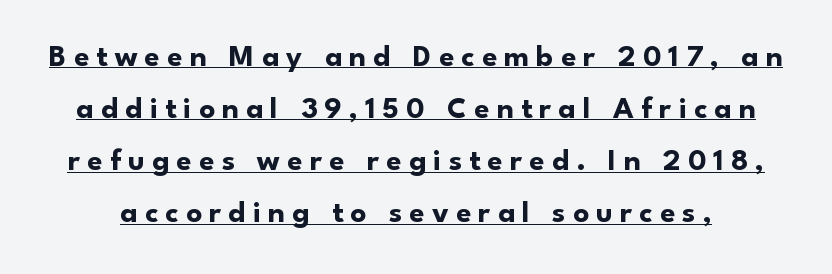
The image shows 31 px bold sans-serif type, upright; set normal line spacing (1.68x), unusually wide letter spacing (+0.23 em), underlined; low stroke contrast and a small x-height.
